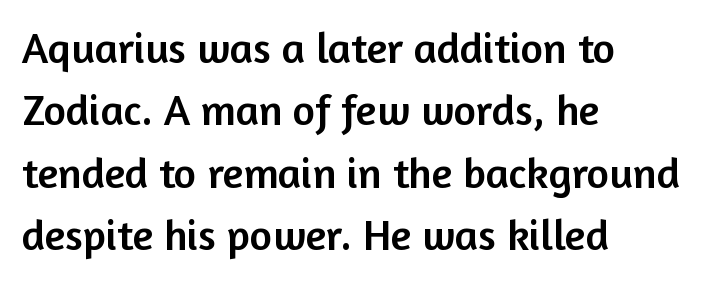
Summary of vertical rhythm: regular, with standard interline spacing. Characters remain perfectly vertical along every line. You could not count columns in this text — the font is proportionally spaced. Look at the tracking — it's just the regular setting, nothing added. Descenders are the only things crossing below the line. The paragraph has a hard left edge and a soft right edge.
